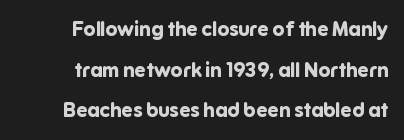
Q: Is the text bold? A: Yes.
Q: Is the text italic (slanted)? A: No, it is upright.
Q: Is the text underlined? A: No.
Q: Is the spacing between letters normal or unusually wide? A: Normal.
Q: Is the spacing between lines tight, normal or loose? A: Loose.
